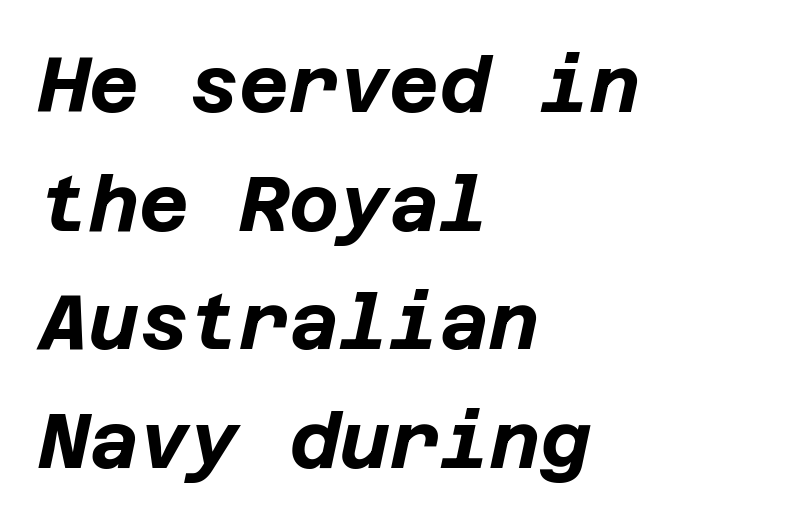
In terms of leading, this rendering sits right in the middle. Notice how the stems are inclined rather than vertical — that's the hallmark of italics. Bare-footed words on every line. The paragraph has a hard left edge and a soft right edge.
